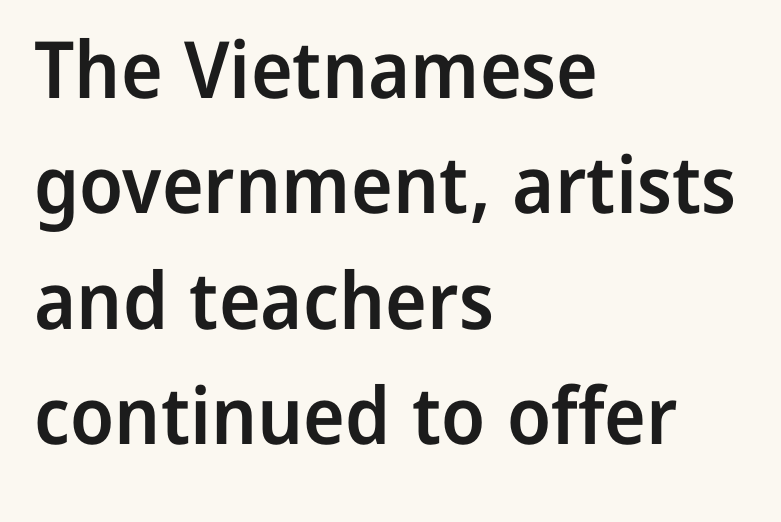
Q: Is the text bold? A: Semi-bold.
Q: Is the text italic (slanted)? A: No, it is upright.
Q: Is the typeface a serif or a sans-serif typeface? A: Sans-serif.
Q: Is the text underlined? A: No.
Q: How is the paragraph aligned? A: Left-aligned.
Q: Is the spacing between letters normal or unusually wide? A: Normal.
Q: Is the spacing between lines tight, normal or loose? A: Normal.
Q: Width (condensed, normal, or wide)? A: Normal.
Q: Stroke contrast? A: Low.
Q: x-height? A: Medium.
Q: Monospaced? A: No.
